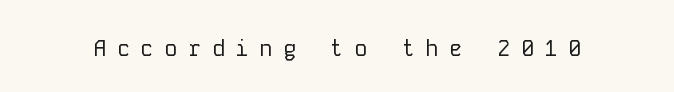
{"italic": "no", "bold": "no", "underline": "no", "letter_spacing": "wide", "letter_spacing_em": 0.48, "glyph_px": 22}
